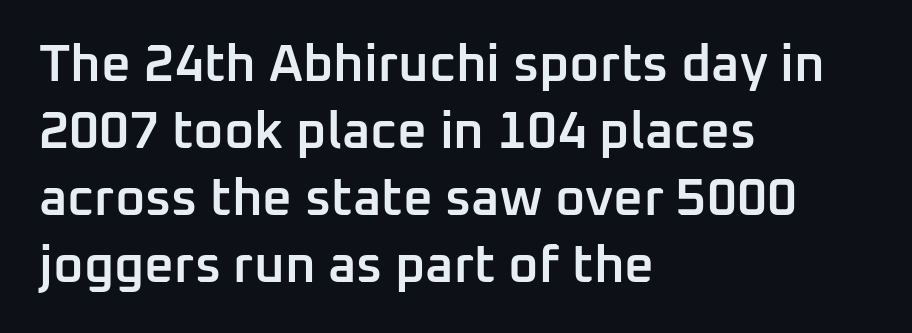
{"serif": "no", "italic": "no", "bold": "semi", "weight": "semibold", "width": "normal", "stroke_contrast": "low", "x_height": "medium", "monospaced": "no", "underline": "no", "align": "left", "line_spacing": "normal", "line_spacing_ratio": 1.29, "letter_spacing": "normal", "letter_spacing_em": 0.0, "glyph_px": 52}
